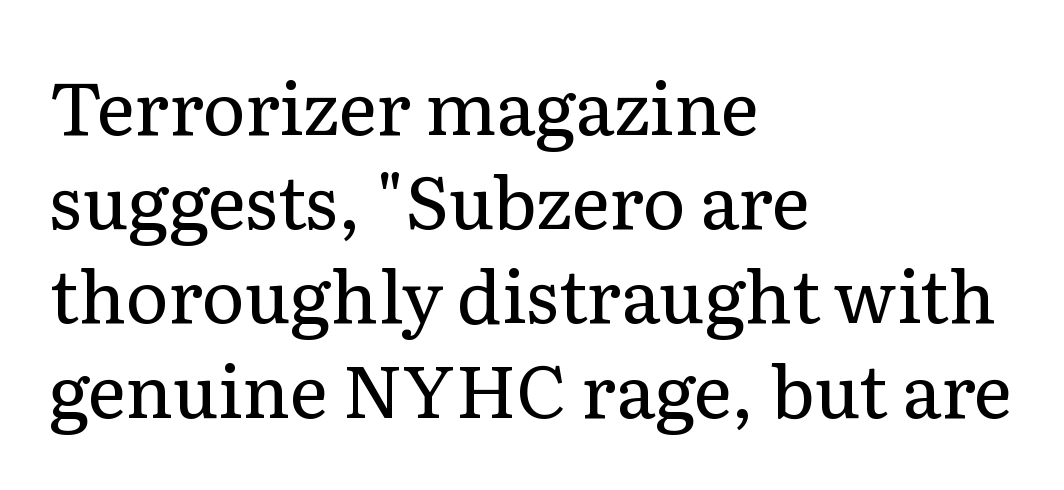
{"serif": "yes", "italic": "no", "bold": "no", "weight": "regular", "width": "normal", "stroke_contrast": "low", "x_height": "medium", "monospaced": "no", "underline": "no", "align": "left", "line_spacing": "normal", "line_spacing_ratio": 1.29, "letter_spacing": "normal", "letter_spacing_em": 0.0, "glyph_px": 73}
